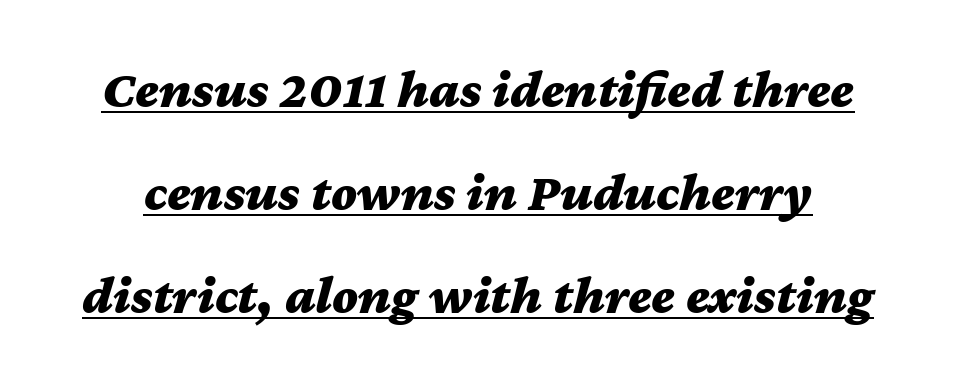
Q: Is the text bold? A: Yes.
Q: Is the text italic (slanted)? A: Yes, it leans right by about 12 degrees.
Q: Is the text underlined? A: Yes.
Q: Is the spacing between letters normal or unusually wide? A: Normal.
Q: Is the spacing between lines tight, normal or loose? A: Loose.
Q: Width (condensed, normal, or wide)? A: Wide.
Q: Stroke contrast? A: Medium.
Q: x-height? A: Medium.
Q: Monospaced? A: No.
